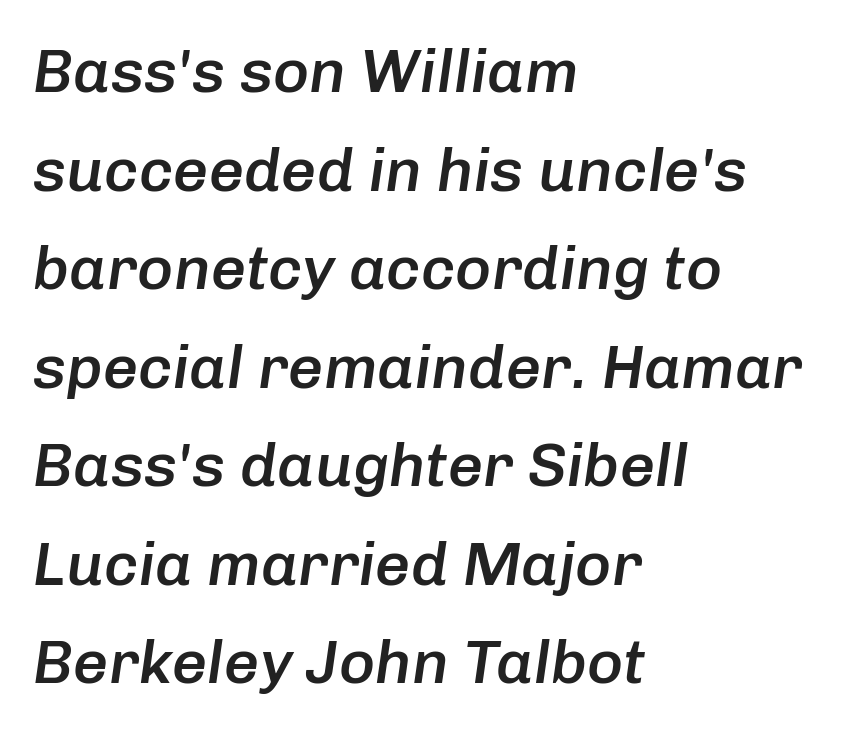
The image shows 62 px semibold type, italic (leaning right); set left-aligned, normal line spacing (1.59x), normal letter spacing, not underlined; low stroke contrast and a medium x-height.
